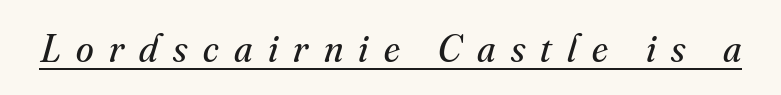
It's the slanting kind of type. No chunkiness to these letters — they're not bold. How are the letters spaced? Widely, with obvious added tracking. The type family on display is of the serif kind.
